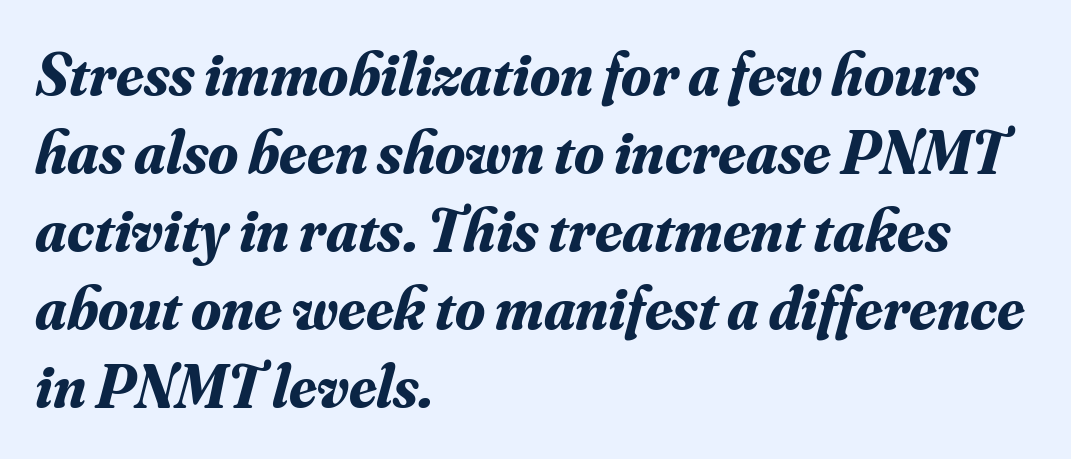
Q: Is the text bold? A: Yes.
Q: Is the text italic (slanted)? A: Yes, it leans right by about 16 degrees.
Q: Is the typeface a serif or a sans-serif typeface? A: Serif.
Q: Is the text underlined? A: No.
Q: How is the paragraph aligned? A: Left-aligned.
Q: Is the spacing between letters normal or unusually wide? A: Normal.
Q: Is the spacing between lines tight, normal or loose? A: Normal.
Q: Width (condensed, normal, or wide)? A: Normal.
Q: Stroke contrast? A: Medium.
Q: x-height? A: Small.
Q: Monospaced? A: No.
